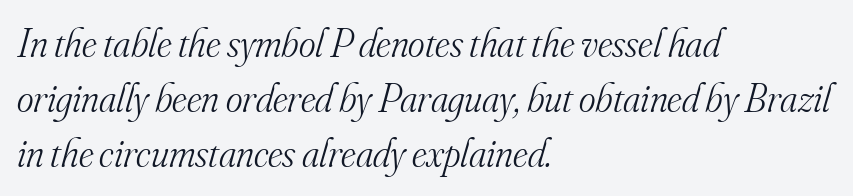
Short note: letters normally spaced. Does the copy run flush right? No — it runs flush left. Font category for this specimen: serif. Spacing verdict: proportional, widths tailored to each character. Unmarked baselines from the first word to the last.
